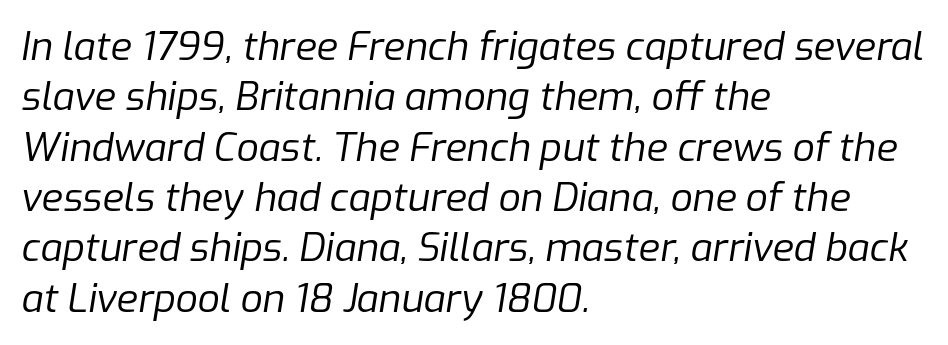
{"italic": "yes", "lean": "right", "slant_degrees": 9, "bold": "no", "weight": "regular", "width": "normal", "stroke_contrast": "low", "x_height": "medium", "monospaced": "no", "underline": "no", "align": "left", "line_spacing": "normal", "line_spacing_ratio": 1.29, "letter_spacing": "normal", "letter_spacing_em": 0.0, "glyph_px": 39}
